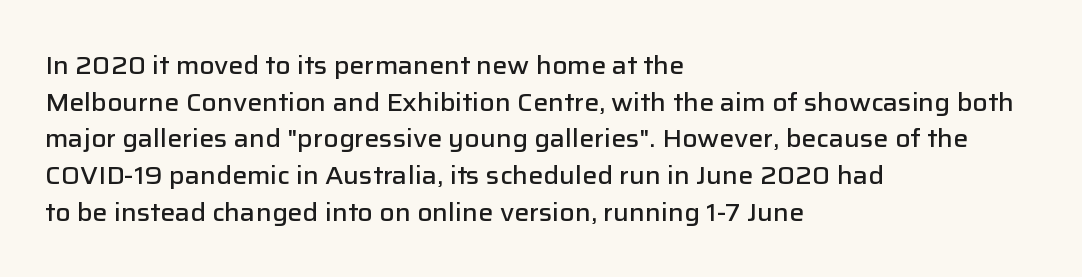
Q: Is the text bold? A: Semi-bold.
Q: Is the text italic (slanted)? A: No, it is upright.
Q: Is the text underlined? A: No.
Q: How is the paragraph aligned? A: Left-aligned.
Q: Is the spacing between letters normal or unusually wide? A: Normal.
Q: Is the spacing between lines tight, normal or loose? A: Normal.
